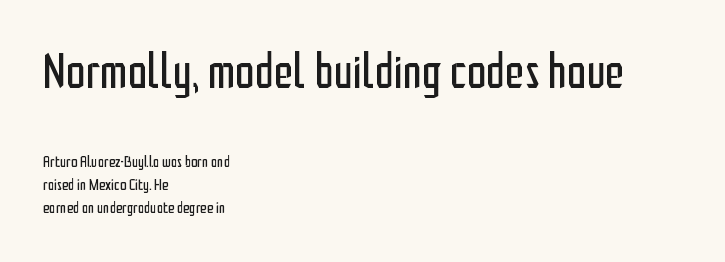
{"serif": "no", "italic": "no", "bold": "no", "weight": "regular", "width": "condensed", "stroke_contrast": "low", "x_height": "medium", "monospaced": "no", "underline": "no", "align": "left", "line_spacing": "normal", "line_spacing_ratio": 1.43, "letter_spacing": "normal", "letter_spacing_em": 0.0, "larger_block": "first", "size_ratio": 3.06, "glyph_px": 49}
